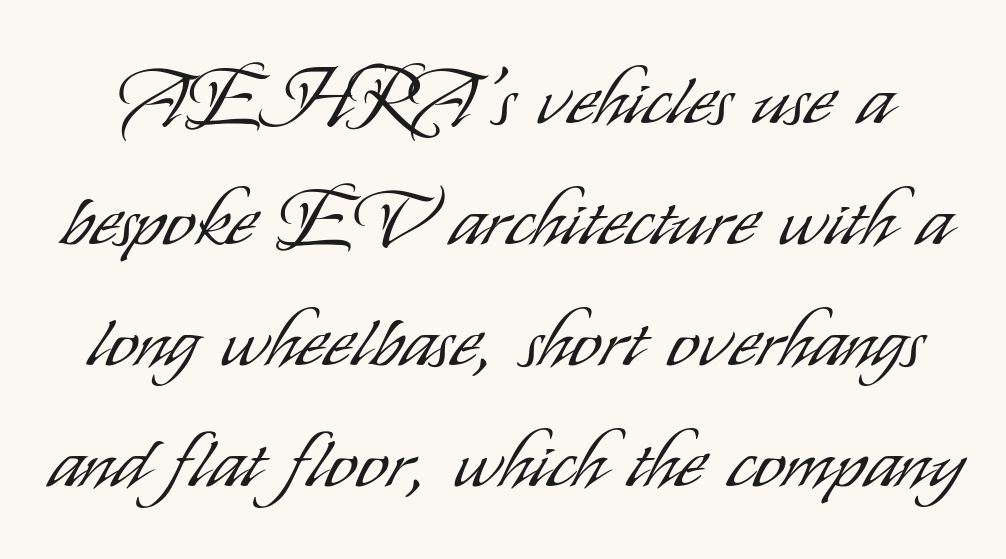
Q: Is the text bold? A: No.
Q: Is the text italic (slanted)? A: Yes.
Q: Is the typeface a serif or a sans-serif typeface? A: Sans-serif.
Q: Is the text underlined? A: No.
Q: Is the spacing between letters normal or unusually wide? A: Normal.
Q: Is the spacing between lines tight, normal or loose? A: Normal.
Q: Width (condensed, normal, or wide)? A: Condensed.
Q: Stroke contrast? A: Low.
Q: x-height? A: Small.
Q: Monospaced? A: No.
